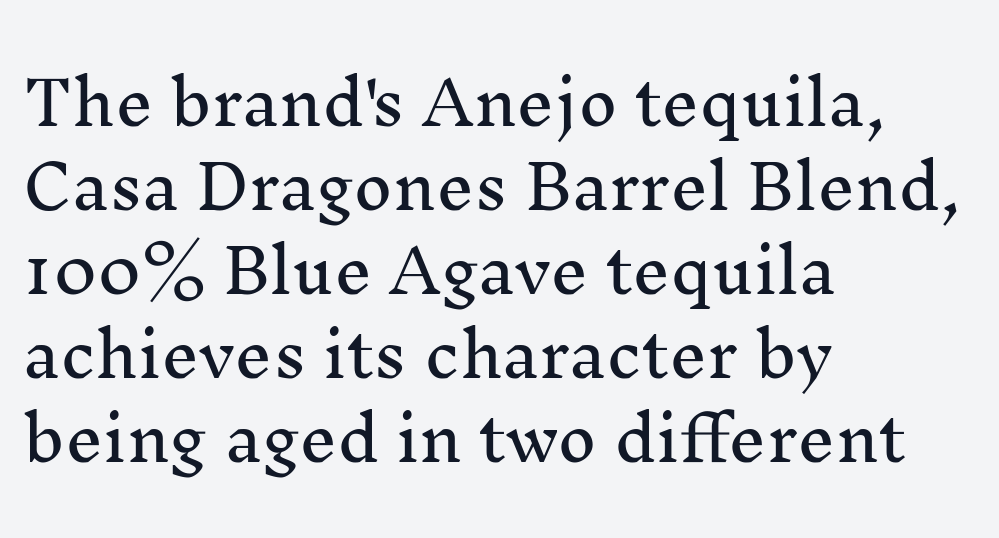
Yep, those are serifs on the letters. Unmarked baselines from the first word to the last. Is there any slant? The stems are plumb. The gaps between neighbouring characters are ordinary and unremarkable. Regular leading.
